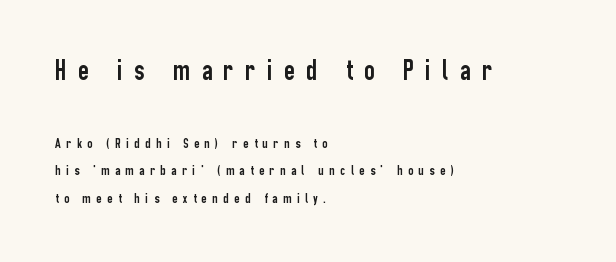
The image shows 29 px condensed sans-serif type, upright; set left-aligned, loose line spacing (1.98x), unusually wide letter spacing (+0.4 em), not underlined; the first (top) block is 2.07x larger; low stroke contrast and a medium x-height.
